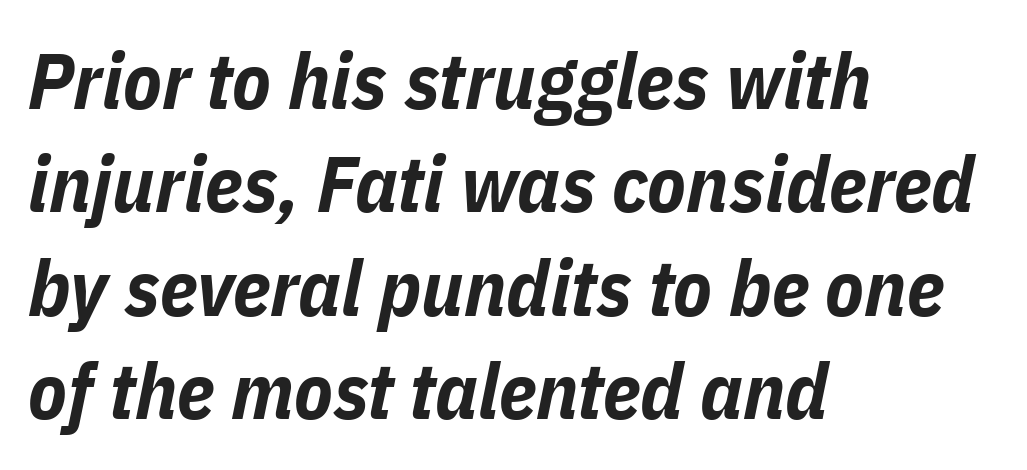
The sample has been set heavy, in full bold. The specimen omits any rule beneath the text block's lines. The rendering uses natural spacing where letterforms have individual widths. The face used here has a pronounced slope to its letters. Notice how the passage keeps a crisp vertical edge on the left only. The letters sit at their default tracking, neither squeezed nor spread.
